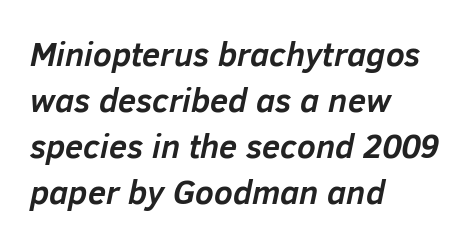
Plenty of ink on the page — the face is bold. Character widths vary here, with narrow letters taking less room than wide ones. Rows of type keep a routine distance in the vertical direction. The typesetter chose a ragged-right arrangement here.
